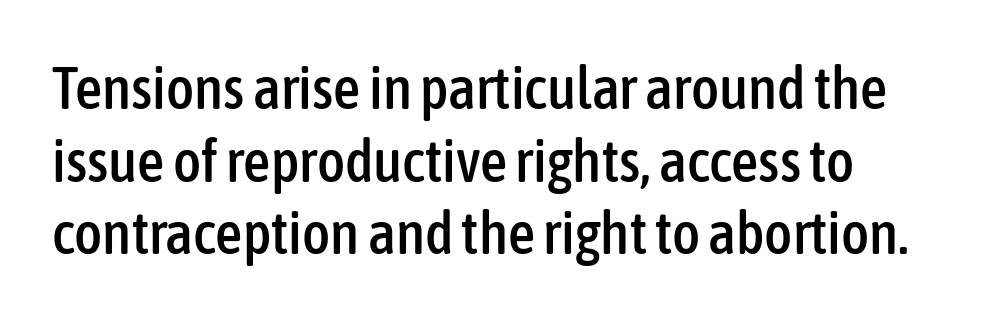
Q: Is the text italic (slanted)? A: No, it is upright.
Q: Is the typeface a serif or a sans-serif typeface? A: Sans-serif.
Q: Is the text underlined? A: No.
Q: How is the paragraph aligned? A: Left-aligned.
Q: Is the spacing between letters normal or unusually wide? A: Normal.
Q: Width (condensed, normal, or wide)? A: Condensed.
Q: Stroke contrast? A: Low.
Q: x-height? A: Medium.
Q: Monospaced? A: No.
